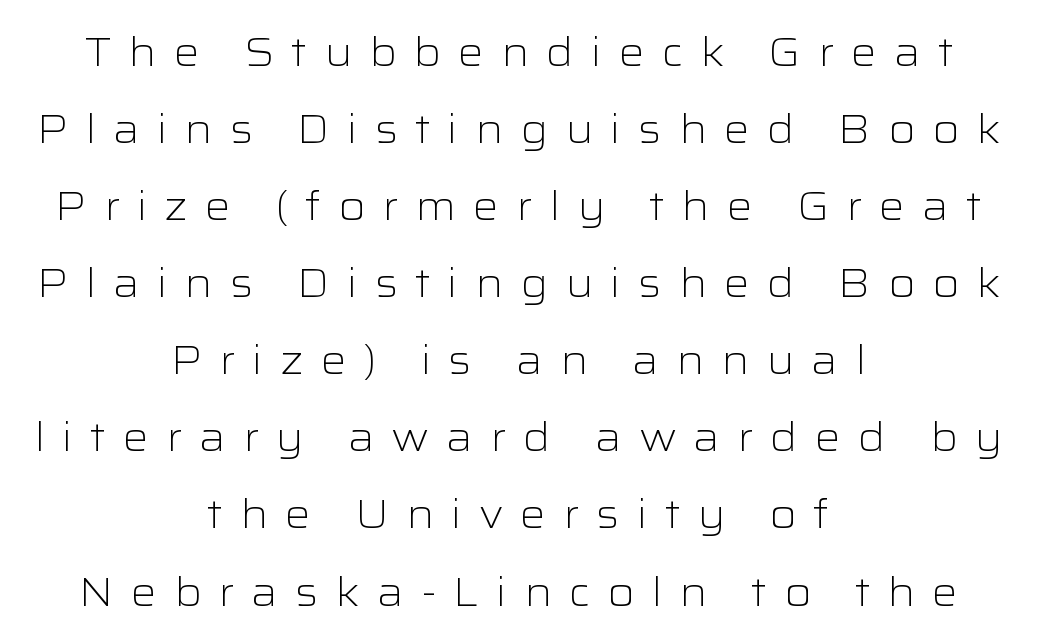
Q: Is the text bold? A: No.
Q: Is the text italic (slanted)? A: No, it is upright.
Q: Is the typeface a serif or a sans-serif typeface? A: Sans-serif.
Q: Is the text underlined? A: No.
Q: How is the paragraph aligned? A: Centered.
Q: Is the spacing between letters normal or unusually wide? A: Unusually wide.
Q: Width (condensed, normal, or wide)? A: Wide.
Q: Stroke contrast? A: Low.
Q: x-height? A: Medium.
Q: Monospaced? A: No.
